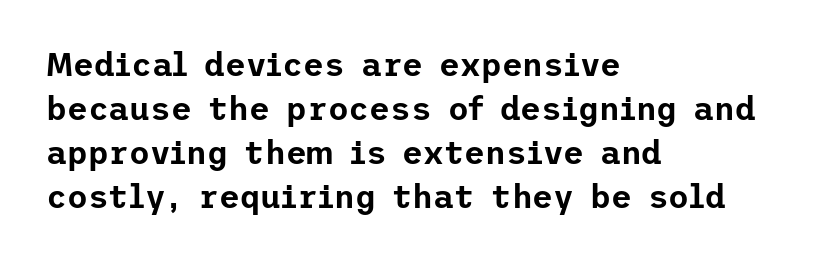
Caption: standard tracking, unaltered. Is there much room between lines? A standard amount, neither cramped nor airy. Tall strokes in this sample are plumb rather than angled. Does the type have serifs? No, each stem ends abruptly. Left-aligned paragraph, ragged on the right. The passage shown is not underscored anywhere.
